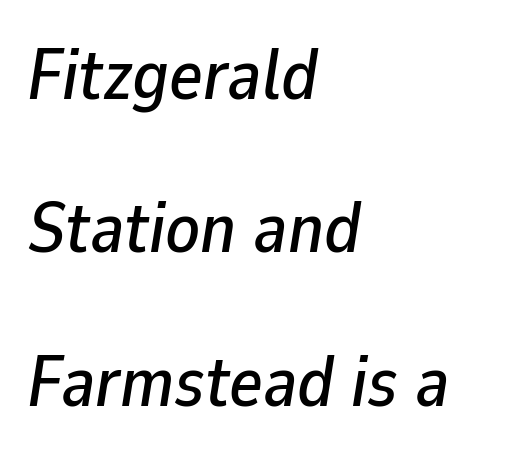
Q: Is the text italic (slanted)? A: Yes, it leans right by about 9 degrees.
Q: Is the text underlined? A: No.
Q: How is the paragraph aligned? A: Left-aligned.
Q: Is the spacing between letters normal or unusually wide? A: Normal.
Q: Is the spacing between lines tight, normal or loose? A: Loose.
Q: Width (condensed, normal, or wide)? A: Normal.
Q: Stroke contrast? A: Low.
Q: x-height? A: Medium.
Q: Monospaced? A: No.
